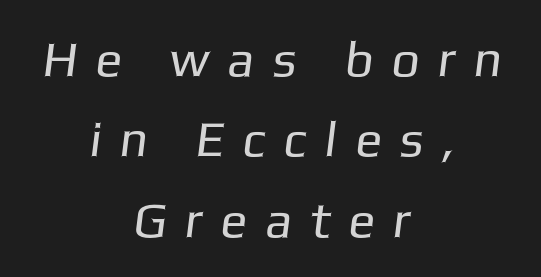
{"serif": "no", "bold": "no", "weight": "regular", "width": "normal", "stroke_contrast": "low", "x_height": "medium", "monospaced": "no", "underline": "no", "align": "center", "line_spacing": "normal", "line_spacing_ratio": 1.61, "letter_spacing": "wide", "letter_spacing_em": 0.36, "glyph_px": 50}
